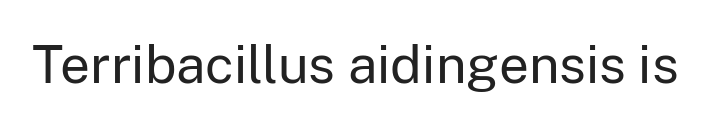
{"serif": "no", "italic": "no", "bold": "no", "weight": "regular", "width": "normal", "stroke_contrast": "low", "x_height": "medium", "monospaced": "no", "underline": "no", "letter_spacing": "normal", "letter_spacing_em": 0.0, "glyph_px": 53}
